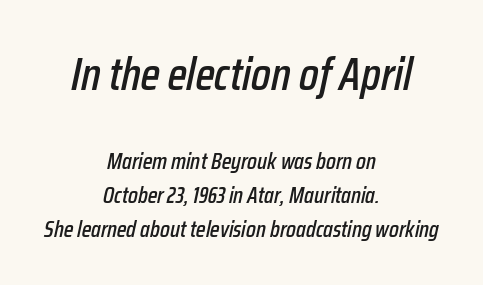
The image shows 46 px condensed type, italic (leaning right); set centered, normal line spacing (1.48x), normal letter spacing, not underlined; the first (top) block is 2.0x larger; low stroke contrast and a medium x-height.
